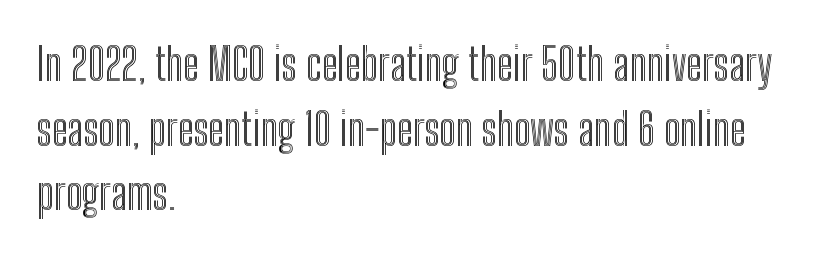
What's the leading like? Ordinary, nothing unusual. Ordinary non-slanted type is in use. Note the varied advance widths — an 'i' is clearly narrower than an 'm'. Lines of text with bare space underneath.
